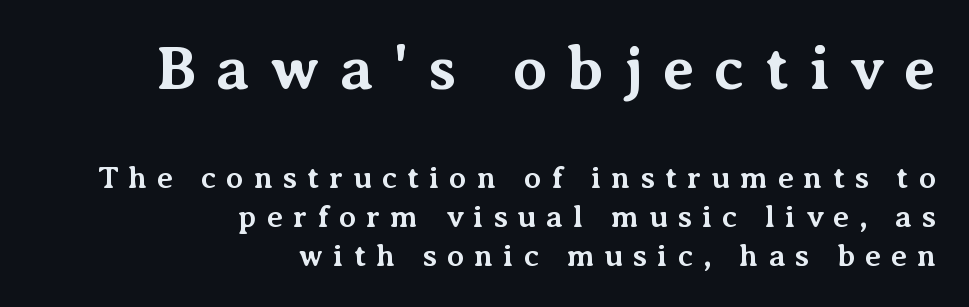
Q: Is the text bold? A: Yes.
Q: Is the text italic (slanted)? A: No, it is upright.
Q: Is the typeface a serif or a sans-serif typeface? A: Serif.
Q: Is the text underlined? A: No.
Q: How is the paragraph aligned? A: Right-aligned.
Q: Is the spacing between letters normal or unusually wide? A: Unusually wide.
Q: Is the spacing between lines tight, normal or loose? A: Normal.
Q: Which block of text is set in a larger size, the first (top) or the second (bottom)? A: The first (top) one.
Q: Width (condensed, normal, or wide)? A: Normal.
Q: Stroke contrast? A: Medium.
Q: x-height? A: Medium.
Q: Monospaced? A: No.
